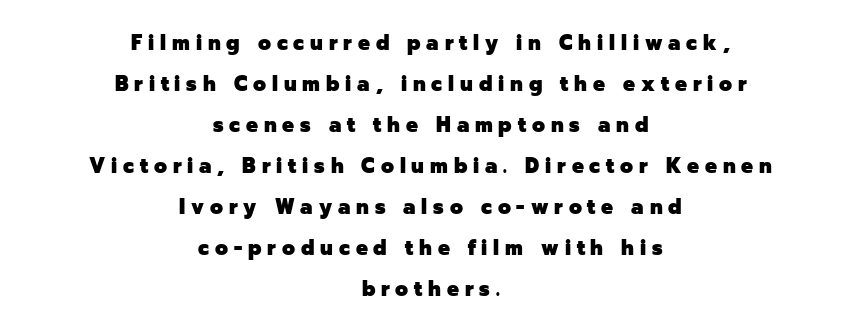
Q: Is the text bold? A: Yes.
Q: Is the text italic (slanted)? A: No, it is upright.
Q: Is the text underlined? A: No.
Q: How is the paragraph aligned? A: Centered.
Q: Is the spacing between letters normal or unusually wide? A: Unusually wide.
Q: Is the spacing between lines tight, normal or loose? A: Loose.
